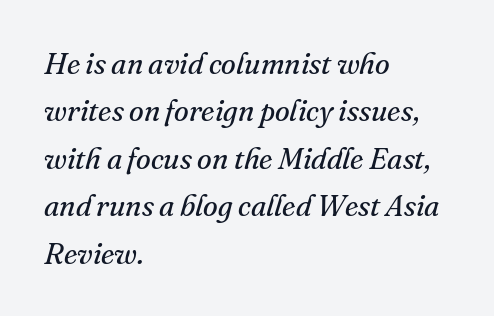
Proportional: the letters do not fall into vertical columns. Letters rest on an invisible, unmarked baseline. Notice how the stems are inclined rather than vertical — that's the hallmark of italics. No letter is thick-stroked: the sample isn't bold.
